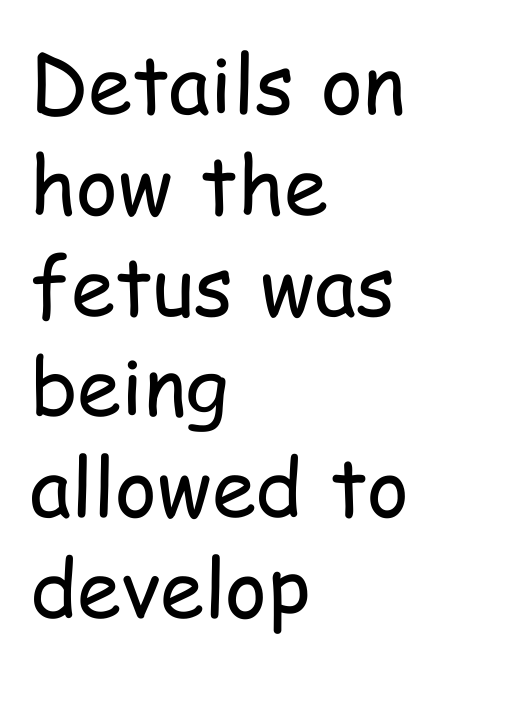
The image shows 80 px regular-weight, condensed sans-serif type, upright; set left-aligned, normal line spacing (1.26x), normal letter spacing, not underlined; low stroke contrast and a medium x-height.
